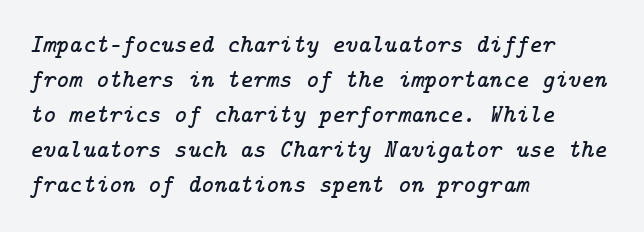
The image shows 25 px text type, italic (leaning right); set left-aligned, normal line spacing (1.4x), normal letter spacing, not underlined.
